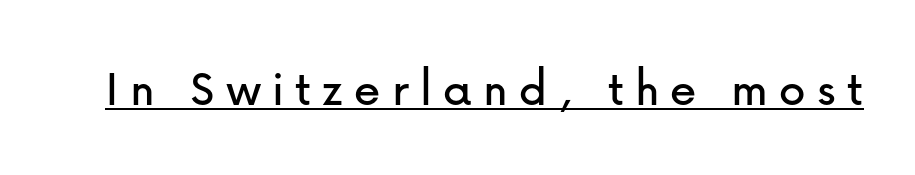
Q: Is the text italic (slanted)? A: No, it is upright.
Q: Is the typeface a serif or a sans-serif typeface? A: Sans-serif.
Q: Is the text underlined? A: Yes.
Q: Is the spacing between letters normal or unusually wide? A: Unusually wide.
Q: Width (condensed, normal, or wide)? A: Normal.
Q: Stroke contrast? A: Low.
Q: x-height? A: Medium.
Q: Monospaced? A: No.
